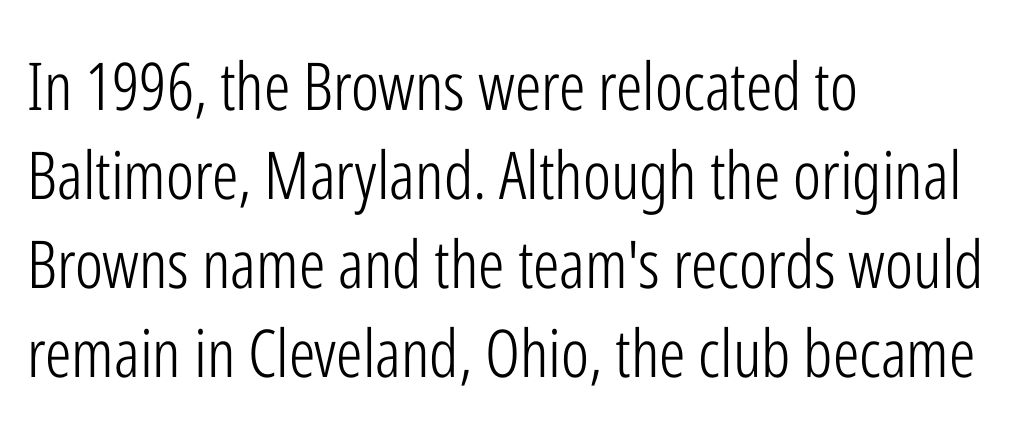
{"serif": "no", "italic": "no", "bold": "no", "weight": "light", "width": "condensed", "stroke_contrast": "low", "x_height": "medium", "monospaced": "no", "underline": "no", "align": "left", "line_spacing": "normal", "line_spacing_ratio": 1.35, "letter_spacing": "normal", "letter_spacing_em": 0.0, "glyph_px": 66}
